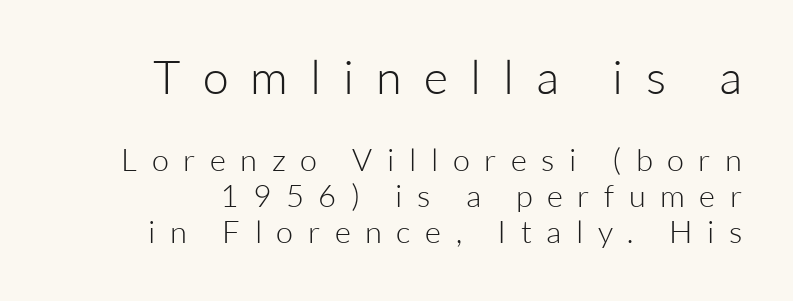
Q: Is the text bold? A: No.
Q: Is the text italic (slanted)? A: No, it is upright.
Q: Is the typeface a serif or a sans-serif typeface? A: Sans-serif.
Q: Is the text underlined? A: No.
Q: Is the spacing between letters normal or unusually wide? A: Unusually wide.
Q: Which block of text is set in a larger size, the first (top) or the second (bottom)? A: The first (top) one.
Q: Width (condensed, normal, or wide)? A: Normal.
Q: Stroke contrast? A: Low.
Q: x-height? A: Medium.
Q: Monospaced? A: No.
